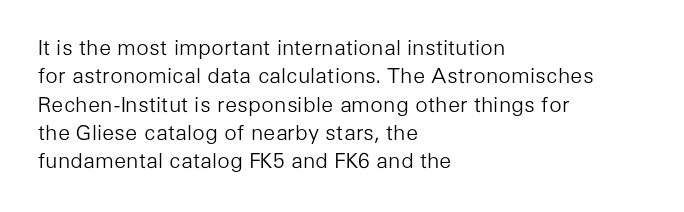
The image shows 21 px text type, upright; set left-aligned, normal line spacing (1.35x), normal letter spacing, not underlined.
